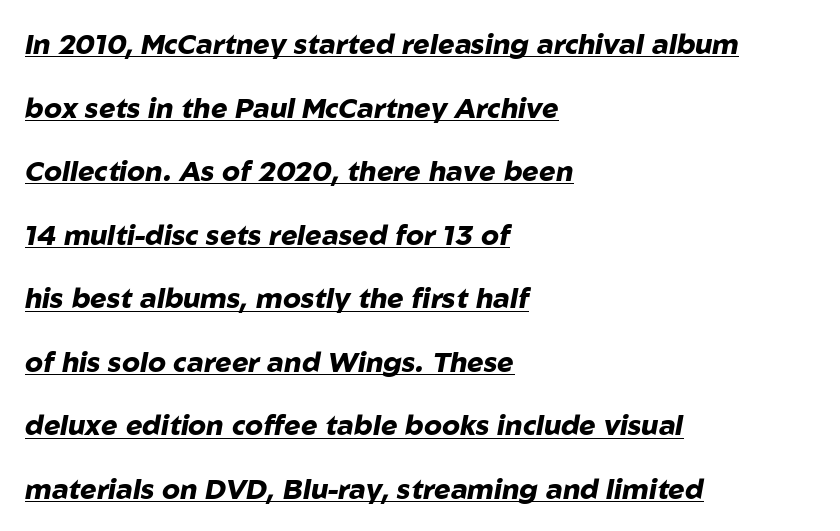
Q: Is the text bold? A: Yes.
Q: Is the text italic (slanted)? A: Yes, it leans right by about 10 degrees.
Q: Is the text underlined? A: Yes.
Q: How is the paragraph aligned? A: Left-aligned.
Q: Is the spacing between letters normal or unusually wide? A: Normal.
Q: Is the spacing between lines tight, normal or loose? A: Loose.
Q: Width (condensed, normal, or wide)? A: Normal.
Q: Stroke contrast? A: Low.
Q: x-height? A: Medium.
Q: Monospaced? A: No.
